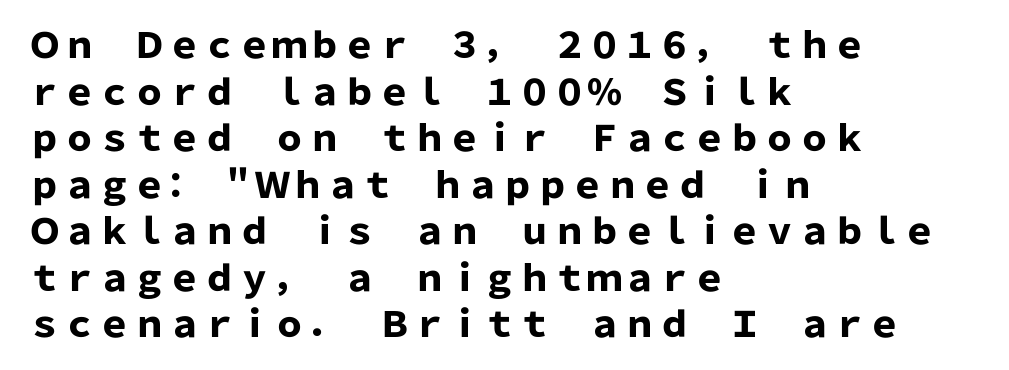
Q: Is the text bold? A: Yes.
Q: Is the text italic (slanted)? A: No, it is upright.
Q: Is the typeface a serif or a sans-serif typeface? A: Sans-serif.
Q: Is the text underlined? A: No.
Q: How is the paragraph aligned? A: Left-aligned.
Q: Is the spacing between letters normal or unusually wide? A: Normal.
Q: Is the spacing between lines tight, normal or loose? A: Normal.
Q: Width (condensed, normal, or wide)? A: Normal.
Q: Stroke contrast? A: Low.
Q: x-height? A: Medium.
Q: Monospaced? A: No.
